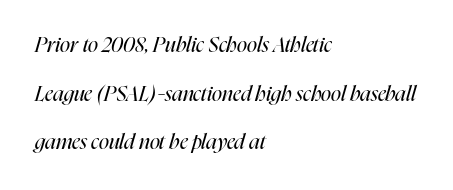
Stems and bowls with no extra thickness — not bold. The lines are quadded left. The horizontal fit of the characters is conventional and even. Does the leading feel generous? Absolutely, it's lavish. Nobody drew a line under any word here.
